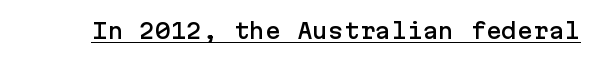
{"italic": "no", "underline": "yes", "letter_spacing": "normal", "letter_spacing_em": 0.0, "glyph_px": 21}
